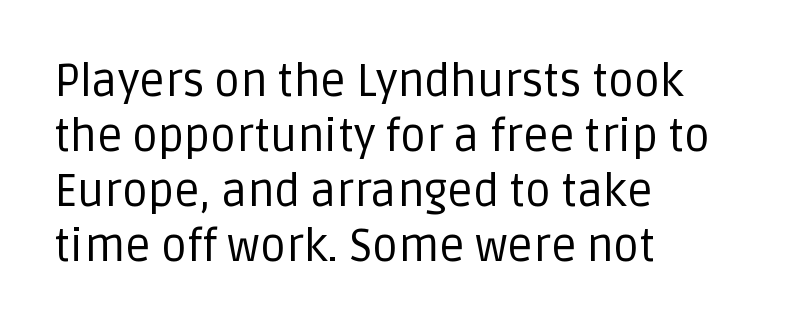
The image shows 45 px regular-weight sans-serif type, upright; set left-aligned, line spacing 1.22x, normal letter spacing, not underlined; low stroke contrast and a large x-height.
